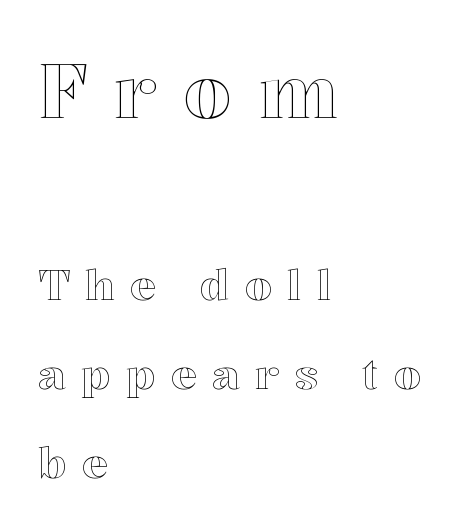
Posture: upright roman. The paragraph shown leans on its left margin. Think of a printed novel: that variable character pitch is what you see here. Leading: increased.
